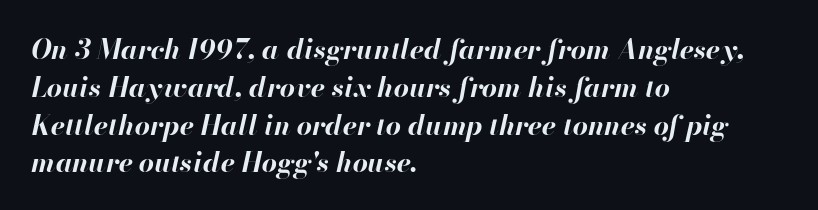
{"italic": "yes", "lean": "right", "slant_degrees": 13, "bold": "yes", "underline": "no", "align": "left", "line_spacing": "normal", "line_spacing_ratio": 1.4, "letter_spacing": "normal", "letter_spacing_em": 0.0, "glyph_px": 27}
